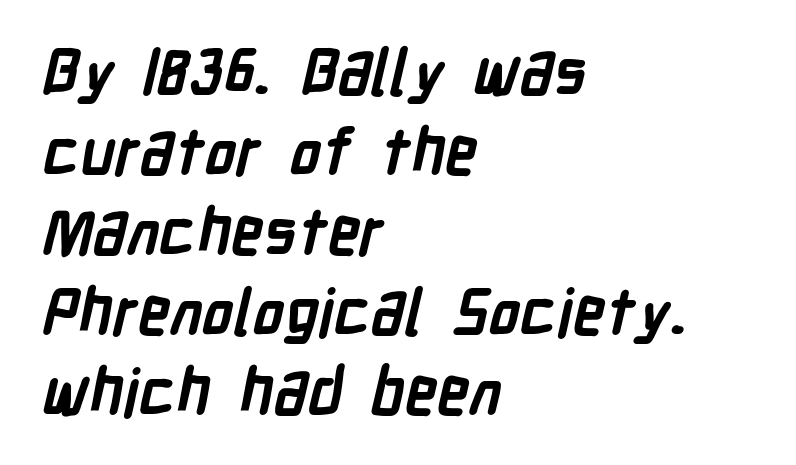
The image shows 64 px semibold, condensed sans-serif type; set left-aligned, normal line spacing (1.25x), normal letter spacing, not underlined; low stroke contrast and a medium x-height.
